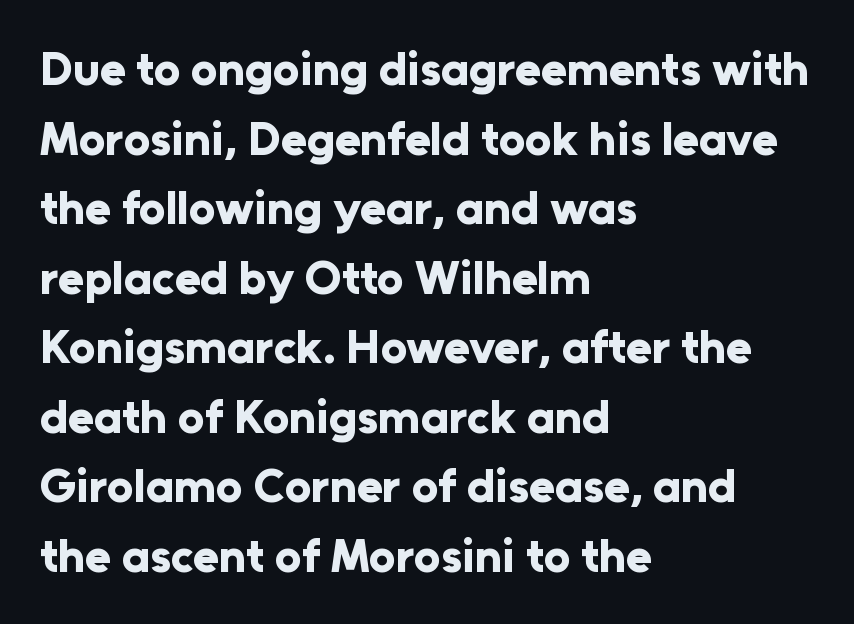
The image shows 47 px bold sans-serif type, upright; set left-aligned, normal line spacing (1.48x), normal letter spacing, not underlined; low stroke contrast and a medium x-height.
